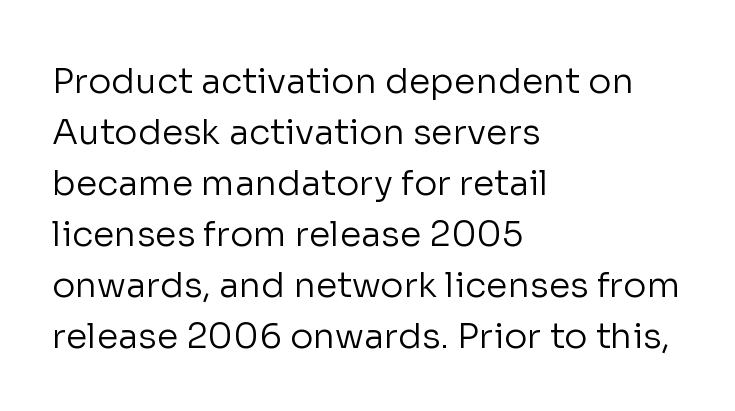
This sample has the flowing, uneven cadence of proportional lettering. Serif or sans? Sans — the stroke terminals are bare. Style check: upright. The area under the type is left untouched. Honestly, the letter spacing is just normal — you wouldn't notice it.
